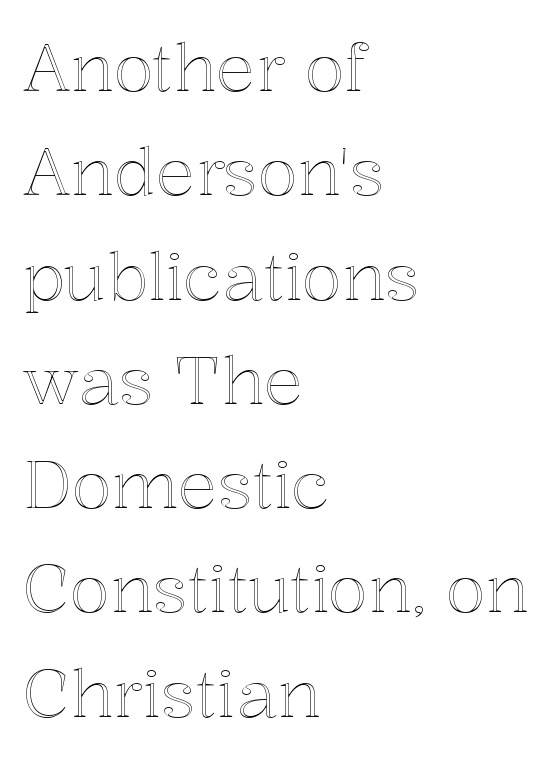
The image shows 66 px text type, upright; set left-aligned, normal line spacing (1.58x), normal letter spacing, not underlined; a medium x-height.
